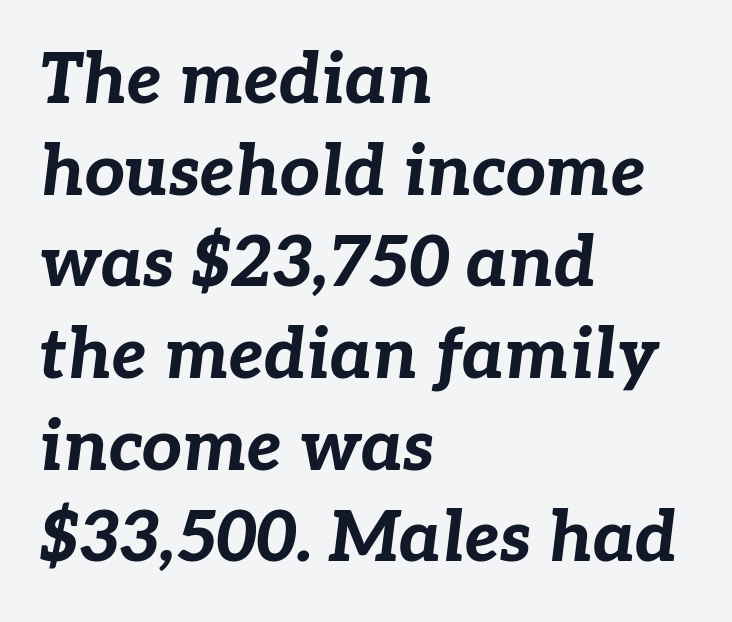
Is there much room between lines? A standard amount, neither cramped nor airy. Here the designer chose a conventional face with non-uniform glyph widths. The space directly below the letters is spotless. The rendering applies a slant to the glyphs.
